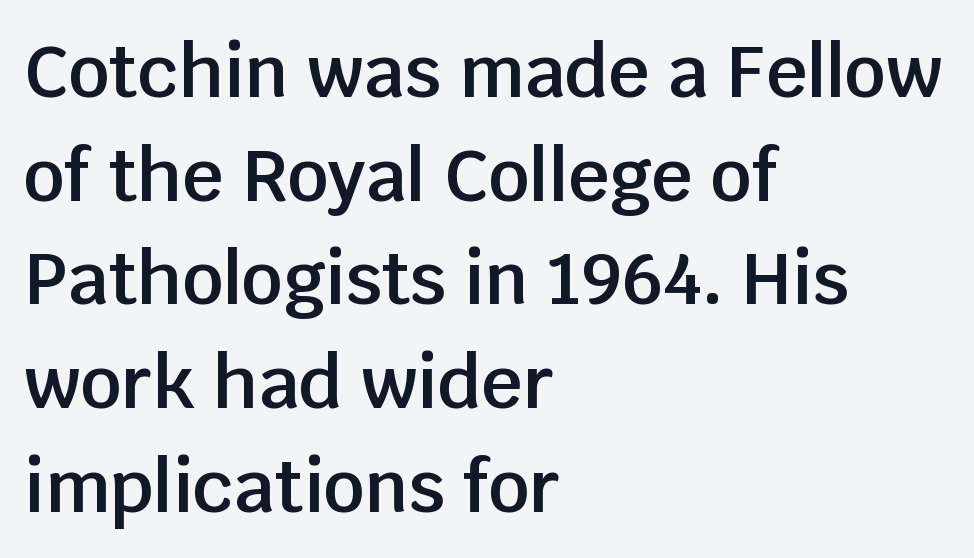
{"serif": "no", "italic": "no", "bold": "semi", "weight": "semibold", "width": "normal", "stroke_contrast": "low", "x_height": "large", "monospaced": "no", "underline": "no", "align": "left", "line_spacing": "normal", "line_spacing_ratio": 1.44, "letter_spacing": "normal", "letter_spacing_em": 0.0, "glyph_px": 72}
